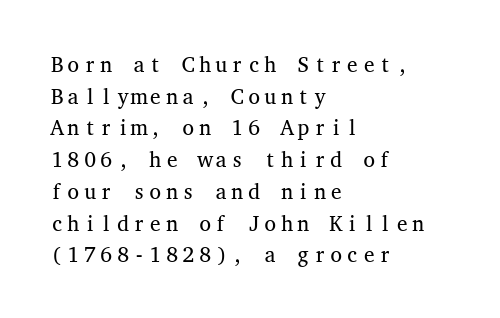
Style check: upright. Leftover space on each line is placed entirely after the last word. The rows are spaced the way most documents space them. The font is comparable to plain body text, perhaps lighter. Honestly, there is no underline to notice here at all. Nobody touched the tracking dial on this one.
